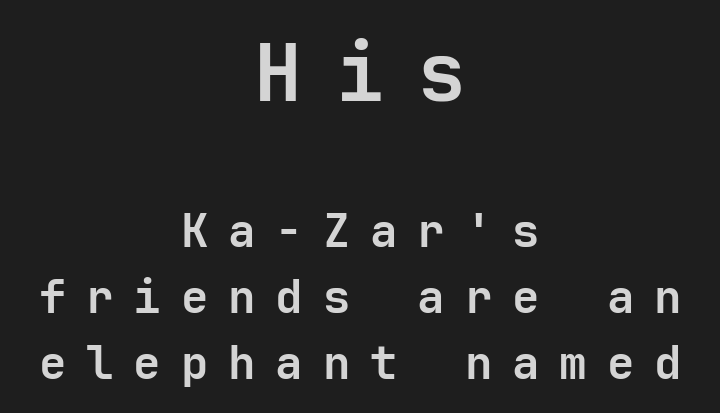
The image shows 80 px semibold sans-serif type, upright; set centered, normal line spacing (1.43x), unusually wide letter spacing (+0.43 em), not underlined; the first (top) block is 1.74x larger; low stroke contrast and a medium x-height.
